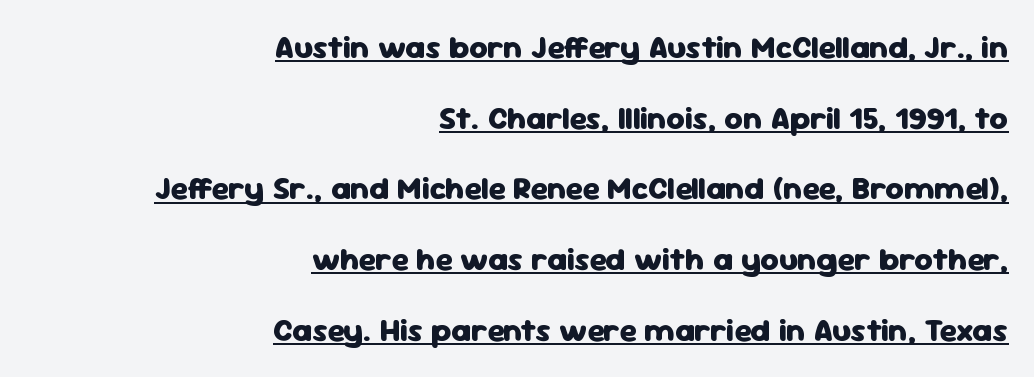
If you drew a ruler down the right edge, every line would touch it. Baseline-to-baseline distance is far greater than the letter height. The type family on display is of the sans-serif kind. Is there an underline? Yes — a line sits under the letters.
